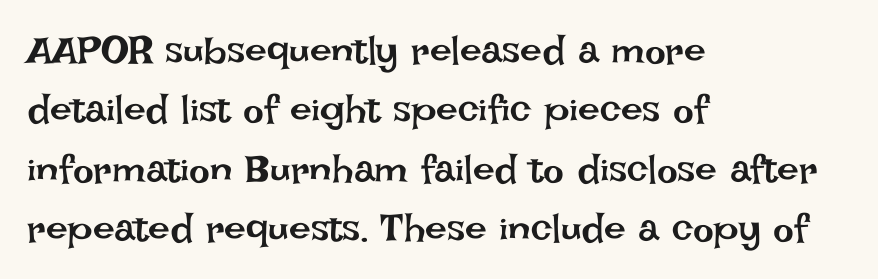
{"italic": "no", "bold": "no", "weight": "regular", "width": "normal", "stroke_contrast": "low", "x_height": "large", "monospaced": "no", "underline": "no", "align": "left", "line_spacing": "normal", "line_spacing_ratio": 1.52, "letter_spacing": "normal", "letter_spacing_em": 0.0, "glyph_px": 39}
